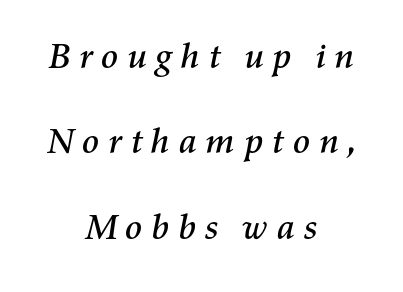
Clear beneath every line of the passage. This sample has the flowing, uneven cadence of proportional lettering. The letters are slanted; this is an italic face. One-word summary of the alignment: center. One glance says open: line gaps are wider than usual.
